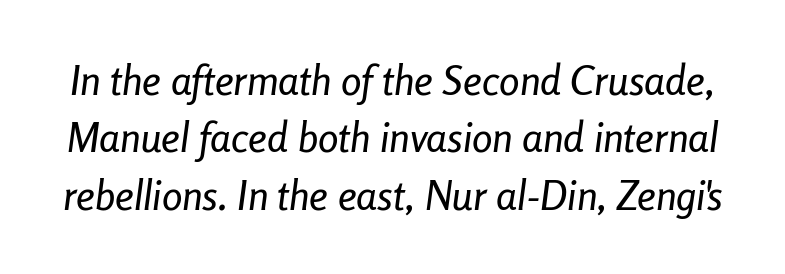
The image shows 41 px condensed type, italic (leaning right); set normal line spacing (1.4x), normal letter spacing, not underlined; low stroke contrast and a medium x-height.
